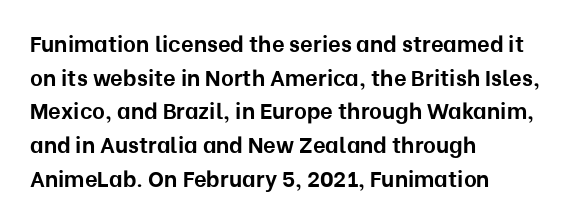
{"italic": "no", "bold": "yes", "underline": "no", "align": "left", "line_spacing": "normal", "line_spacing_ratio": 1.53, "letter_spacing": "normal", "letter_spacing_em": 0.0, "glyph_px": 22}
